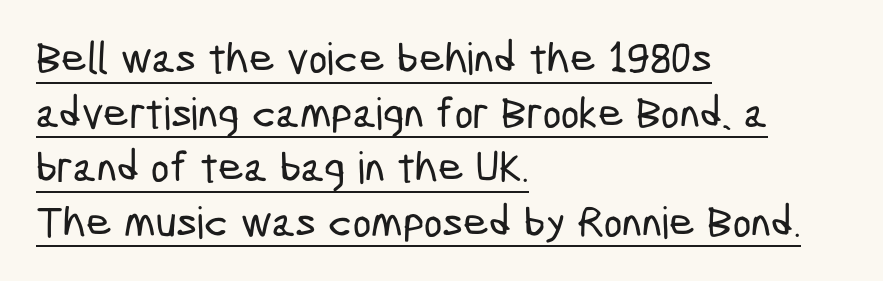
{"serif": "no", "width": "condensed", "stroke_contrast": "low", "x_height": "medium", "monospaced": "no", "underline": "yes", "align": "left", "line_spacing_ratio": 1.24, "letter_spacing": "normal", "letter_spacing_em": 0.0, "glyph_px": 44}
